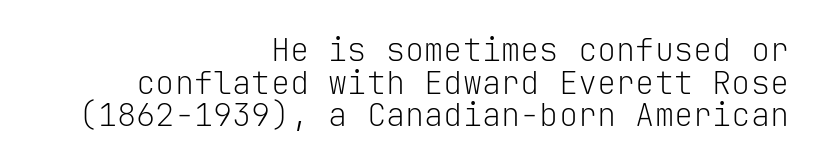
Q: Is the text bold? A: No.
Q: Is the text italic (slanted)? A: No, it is upright.
Q: Is the typeface a serif or a sans-serif typeface? A: Sans-serif.
Q: Is the text underlined? A: No.
Q: How is the paragraph aligned? A: Right-aligned.
Q: Is the spacing between letters normal or unusually wide? A: Normal.
Q: Is the spacing between lines tight, normal or loose? A: Tight.
Q: Width (condensed, normal, or wide)? A: Normal.
Q: Stroke contrast? A: Low.
Q: x-height? A: Medium.
Q: Monospaced? A: Yes.
